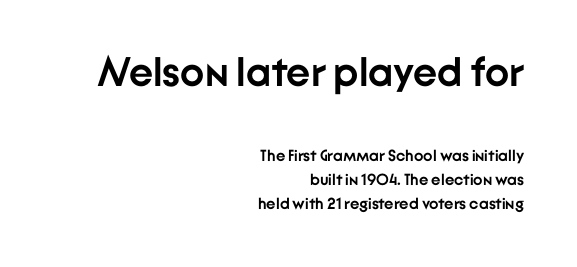
{"serif": "no", "italic": "no", "bold": "yes", "weight": "semibold", "width": "normal", "stroke_contrast": "low", "x_height": "medium", "monospaced": "no", "underline": "no", "align": "right", "line_spacing": "normal", "line_spacing_ratio": 1.51, "letter_spacing": "normal", "letter_spacing_em": 0.0, "larger_block": "first", "size_ratio": 2.56, "glyph_px": 41}
